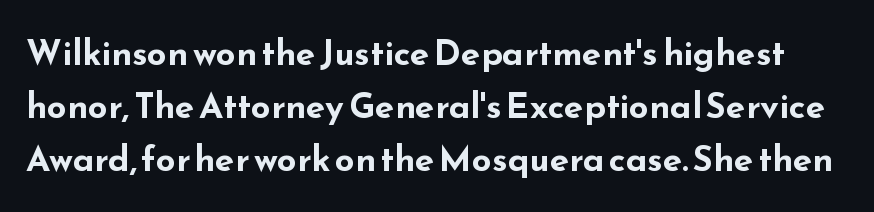
The image shows 35 px bold, wide sans-serif type, upright; set normal line spacing (1.52x), normal letter spacing, not underlined; low stroke contrast and a small x-height.
